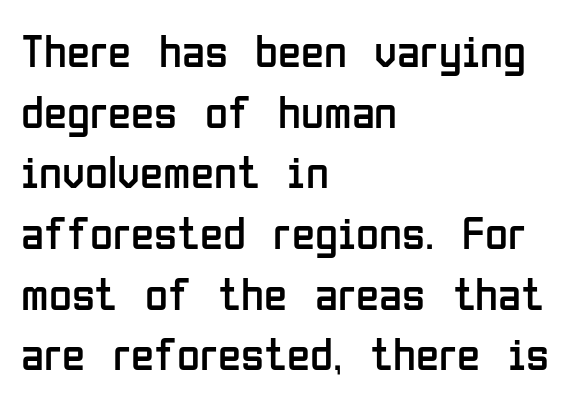
The image shows 47 px regular-weight, condensed sans-serif type, upright; set left-aligned, normal line spacing (1.29x), normal letter spacing, not underlined; low stroke contrast and a medium x-height.
